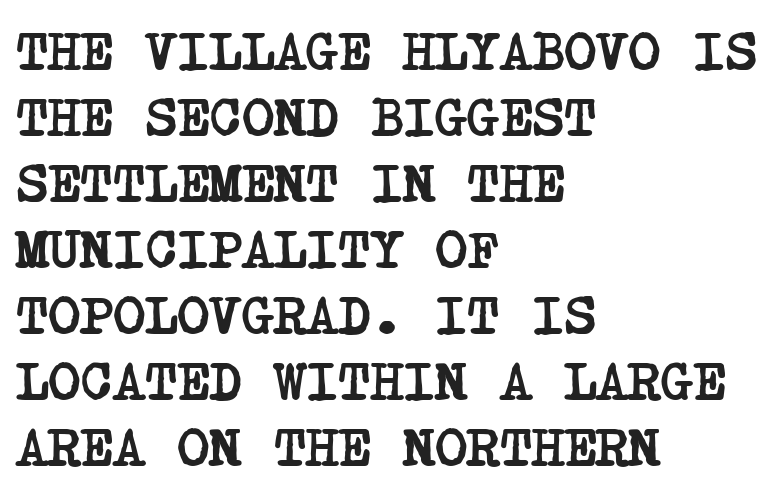
Q: Is the text bold? A: Yes.
Q: Is the typeface a serif or a sans-serif typeface? A: Serif.
Q: Is the text underlined? A: No.
Q: How is the paragraph aligned? A: Left-aligned.
Q: Is the spacing between letters normal or unusually wide? A: Normal.
Q: Width (condensed, normal, or wide)? A: Condensed.
Q: Stroke contrast? A: Low.
Q: x-height? A: Large.
